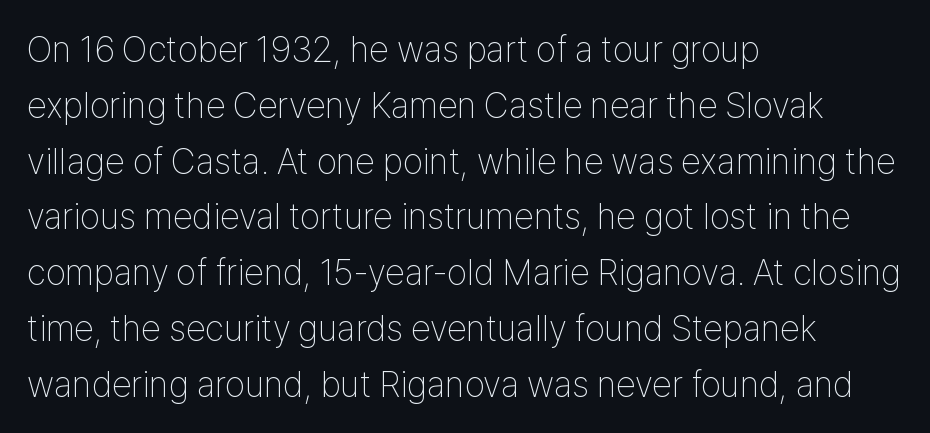
Teacher's note: observe the even left margin — that is flush-left alignment. You could not count columns in this text — the font is proportionally spaced. This reads as an unemphasized weight, regular at the heaviest. The rendering uses a moderate line-height, typical for paragraphs. Notice how the stems are strictly vertical — no italics here.
